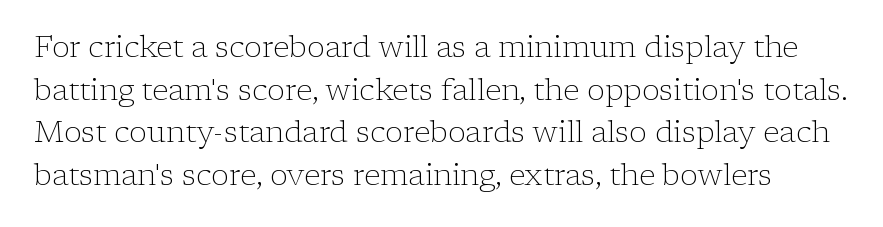
The image shows 30 px light serif type, upright; set normal line spacing (1.42x), normal letter spacing, not underlined; low stroke contrast and a medium x-height.
